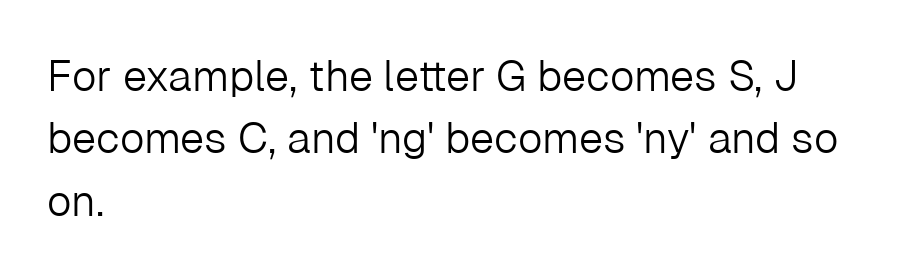
{"serif": "no", "italic": "no", "bold": "no", "weight": "light", "width": "normal", "stroke_contrast": "low", "x_height": "medium", "monospaced": "no", "underline": "no", "align": "left", "line_spacing": "normal", "line_spacing_ratio": 1.45, "letter_spacing": "normal", "letter_spacing_em": 0.0, "glyph_px": 43}
